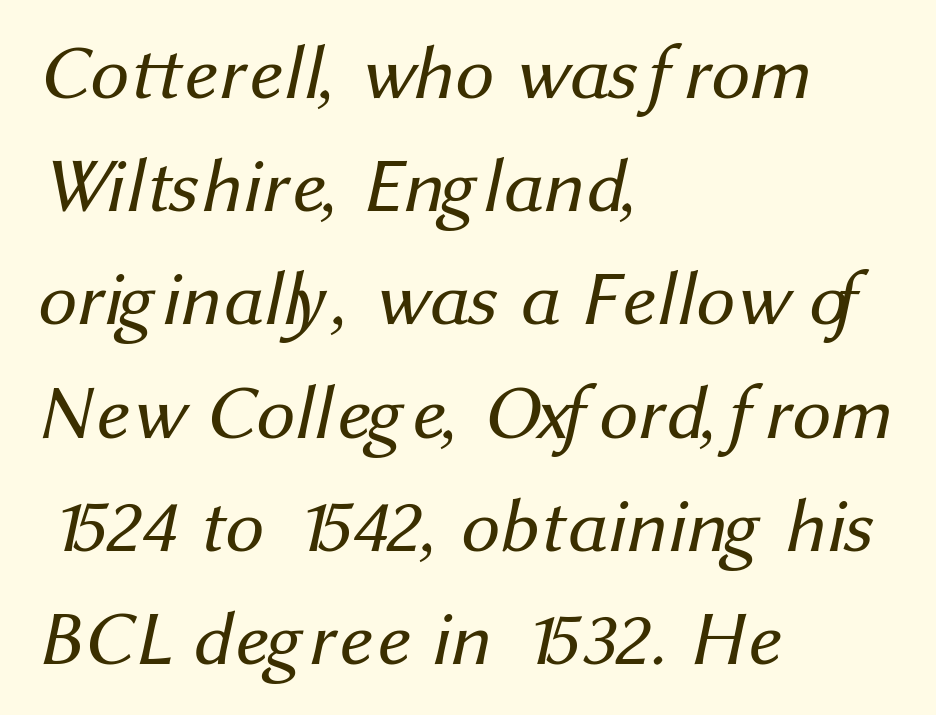
Letterform terminals end flat and unadorned throughout the passage. The typesetting does not lean heavy: it is not bold. The ragged edge is on the right, which tells us the setting is flush left. Horizontal bands of white between lines are of average thickness.
